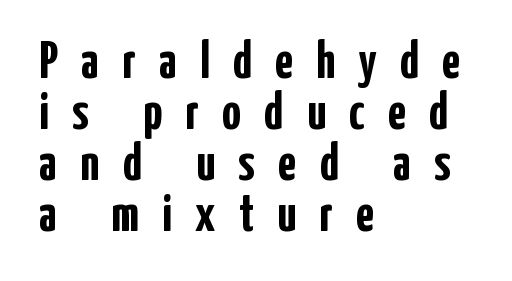
{"serif": "no", "italic": "no", "bold": "yes", "weight": "semibold", "width": "condensed", "stroke_contrast": "low", "x_height": "medium", "monospaced": "no", "underline": "no", "align": "left", "line_spacing": "tight", "line_spacing_ratio": 0.96, "letter_spacing": "wide", "letter_spacing_em": 0.44, "glyph_px": 53}
